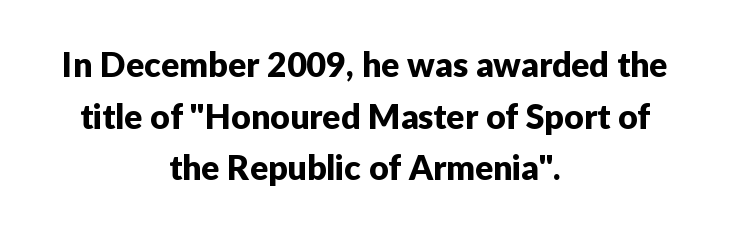
{"serif": "no", "italic": "no", "width": "normal", "stroke_contrast": "low", "x_height": "medium", "monospaced": "no", "underline": "no", "align": "center", "line_spacing": "normal", "line_spacing_ratio": 1.52, "letter_spacing": "normal", "letter_spacing_em": 0.0, "glyph_px": 34}
